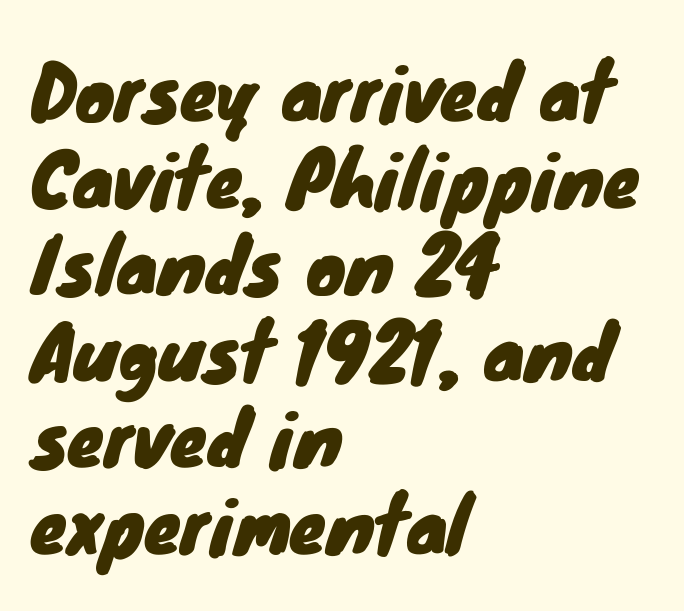
Typographically, this falls in the sans-serif category. Descenders hang freely into open space. Does the copy run flush right? No — it runs flush left. Standard letterfit; no display-style spreading of the glyphs. Spacing verdict: proportional, widths tailored to each character.
